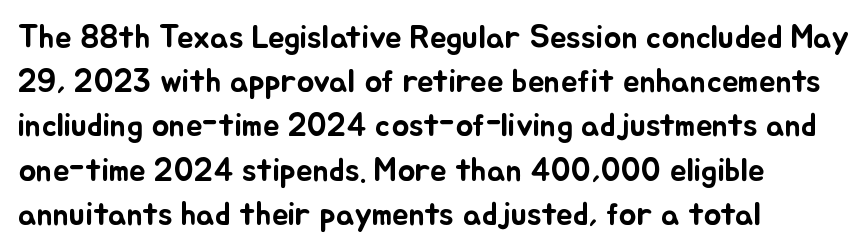
The image shows 33 px text type, upright; set left-aligned, normal line spacing (1.34x), normal letter spacing, not underlined; low stroke contrast and a small x-height.
